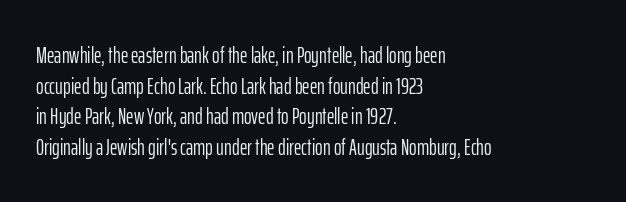
Q: Is the text bold? A: No.
Q: Is the text italic (slanted)? A: No, it is upright.
Q: Is the text underlined? A: No.
Q: How is the paragraph aligned? A: Left-aligned.
Q: Is the spacing between letters normal or unusually wide? A: Normal.
Q: Is the spacing between lines tight, normal or loose? A: Normal.
